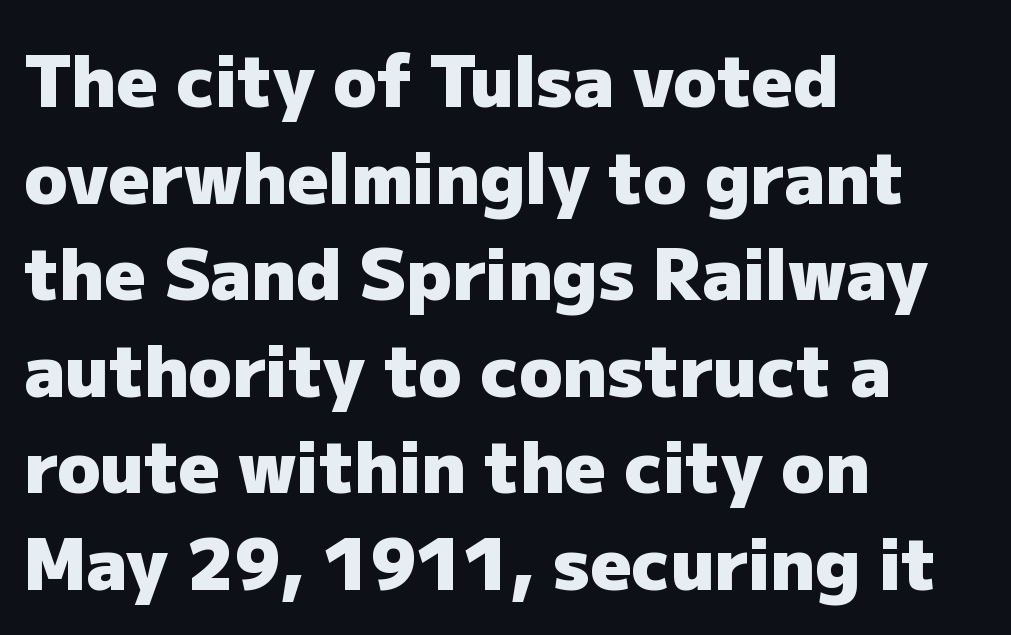
The image shows 71 px heavy sans-serif type, upright; set left-aligned, normal line spacing (1.36x), normal letter spacing, not underlined; low stroke contrast and a medium x-height.
